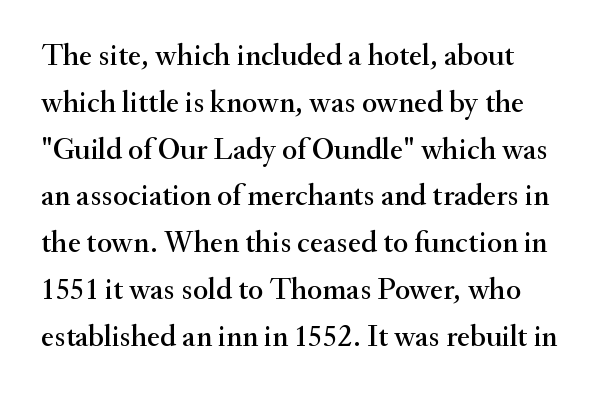
The image shows 31 px serif type, upright; set normal line spacing (1.51x), normal letter spacing, not underlined; medium stroke contrast and a small x-height.
